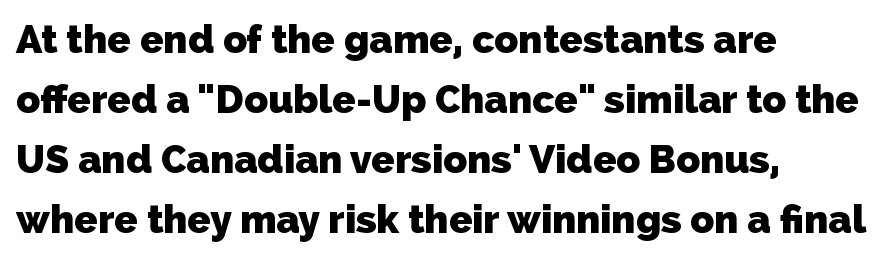
A normal amount of white space separates one row of letters from the next. This sample has the flowing, uneven cadence of proportional lettering. Inter-character spacing is left at the font's built-in metrics. Type without underlining.
